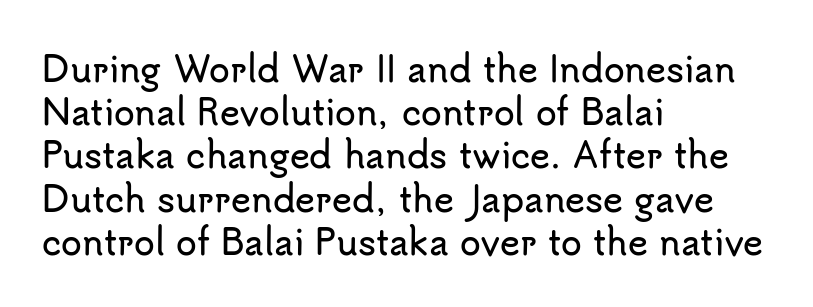
The image shows 34 px sans-serif type, upright; set left-aligned, normal line spacing (1.27x), normal letter spacing, not underlined; low stroke contrast and a small x-height.
